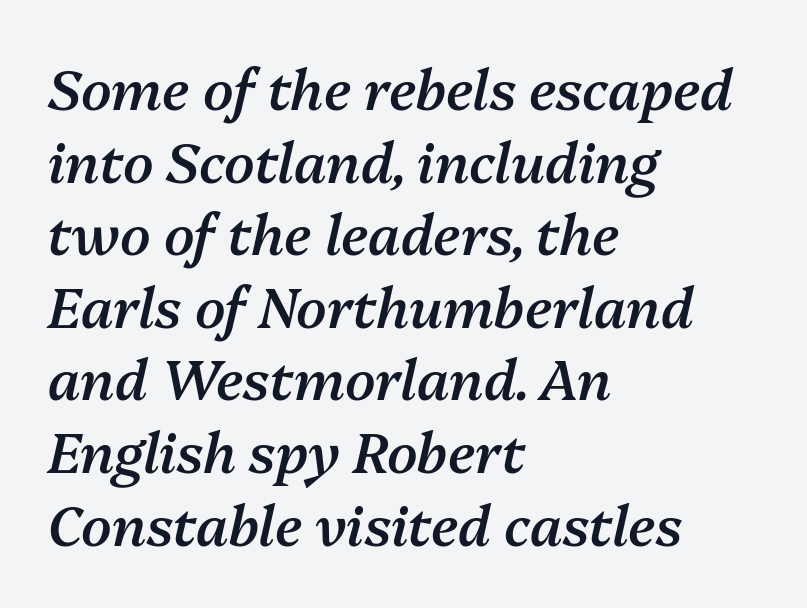
{"italic": "yes", "lean": "right", "slant_degrees": 13, "bold": "semi", "weight": "semibold", "width": "normal", "stroke_contrast": "medium", "x_height": "medium", "monospaced": "no", "underline": "no", "align": "left", "line_spacing": "normal", "line_spacing_ratio": 1.32, "letter_spacing": "normal", "letter_spacing_em": 0.0, "glyph_px": 55}
